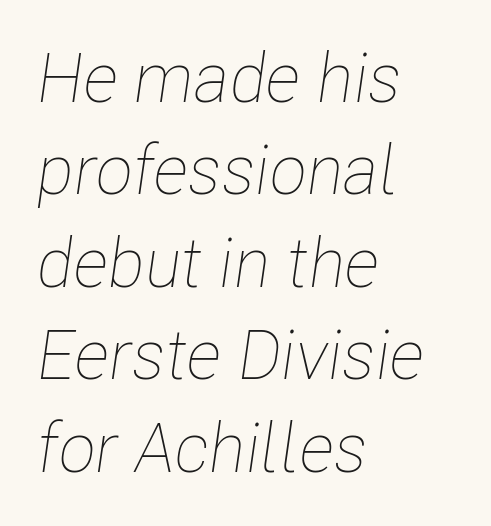
A normal amount of white space separates one row of letters from the next. The letters look calm and open, with moderate or lighter stems. It's the slanting kind of type. This rendering uses left alignment, leaving the right contour irregular.
